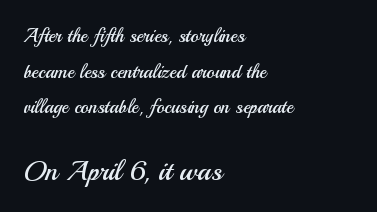
{"serif": "no", "bold": "no", "weight": "regular", "width": "normal", "stroke_contrast": "medium", "x_height": "small", "monospaced": "no", "underline": "no", "align": "left", "line_spacing_ratio": 1.88, "letter_spacing": "normal", "letter_spacing_em": 0.0, "larger_block": "second", "size_ratio": 1.47, "glyph_px": 28}
